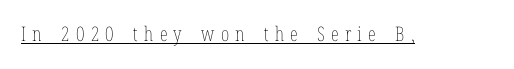
Is there any slant? The stems are plumb. The typesetter has applied underlining to the passage shown. Weight: in the light-to-regular range. A typesetter would call this heavily tracked-out type.
